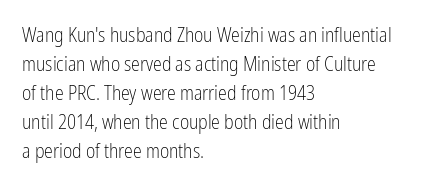
{"italic": "no", "bold": "no", "underline": "no", "align": "left", "line_spacing": "normal", "line_spacing_ratio": 1.45, "letter_spacing": "normal", "letter_spacing_em": 0.0, "glyph_px": 20}
